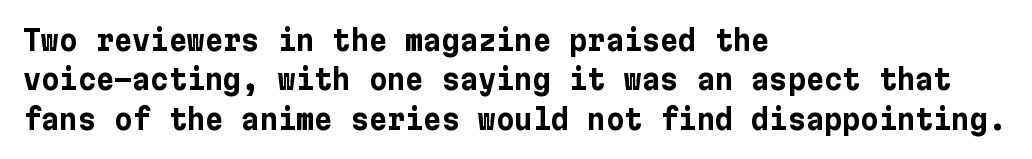
{"serif": "no", "italic": "no", "bold": "yes", "weight": "bold", "width": "normal", "stroke_contrast": "low", "x_height": "medium", "underline": "no", "align": "left", "line_spacing": "normal", "line_spacing_ratio": 1.41, "letter_spacing": "normal", "letter_spacing_em": 0.0, "glyph_px": 28}
